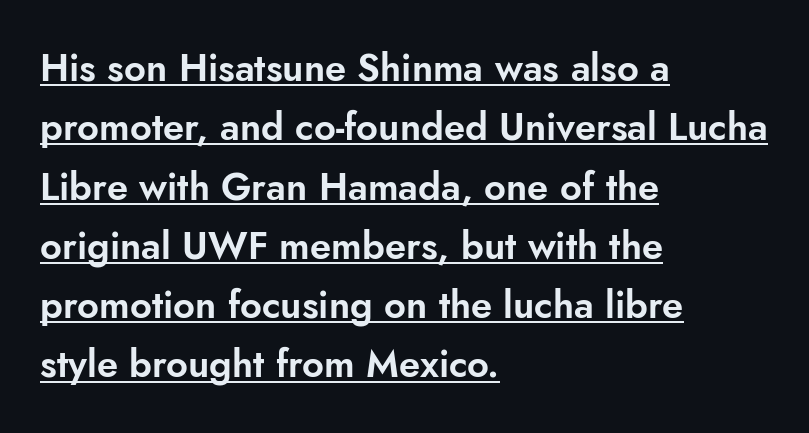
The image shows 38 px sans-serif type, upright; set left-aligned, normal line spacing (1.56x), normal letter spacing, underlined; low stroke contrast and a small x-height.
